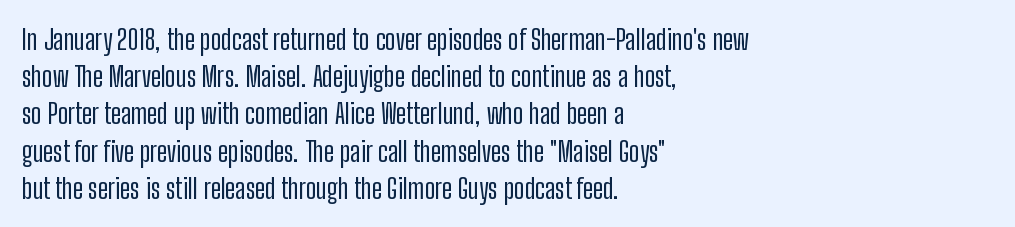
{"serif": "no", "italic": "no", "width": "condensed", "stroke_contrast": "low", "x_height": "medium", "monospaced": "no", "underline": "no", "align": "left", "line_spacing": "normal", "line_spacing_ratio": 1.33, "letter_spacing": "normal", "letter_spacing_em": 0.0, "glyph_px": 28}
